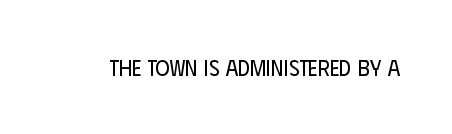
The space directly below the letters is spotless. Quick note: not italic, upright. The line texture is even and compact thanks to regular tracking. These glyphs show unthickened strokes, regular width or finer.
